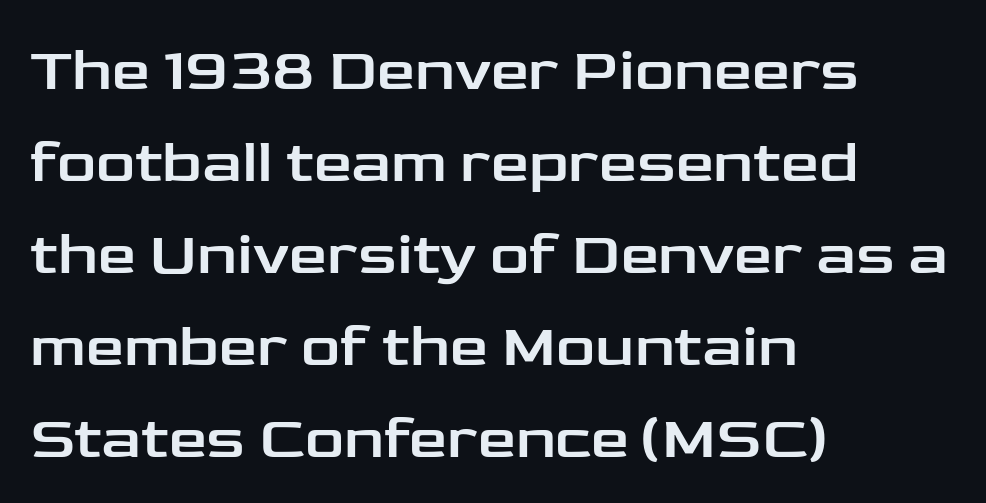
The image shows 61 px wide sans-serif type, upright; set left-aligned, normal line spacing (1.51x), normal letter spacing, not underlined; low stroke contrast and a medium x-height.
